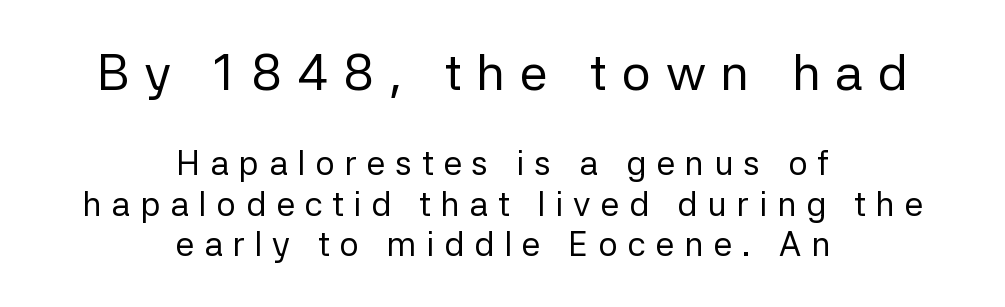
Q: Is the text bold? A: No.
Q: Is the text italic (slanted)? A: No, it is upright.
Q: Is the typeface a serif or a sans-serif typeface? A: Sans-serif.
Q: Is the text underlined? A: No.
Q: How is the paragraph aligned? A: Centered.
Q: Is the spacing between letters normal or unusually wide? A: Unusually wide.
Q: Which block of text is set in a larger size, the first (top) or the second (bottom)? A: The first (top) one.
Q: Width (condensed, normal, or wide)? A: Normal.
Q: Stroke contrast? A: Low.
Q: x-height? A: Medium.
Q: Monospaced? A: No.
